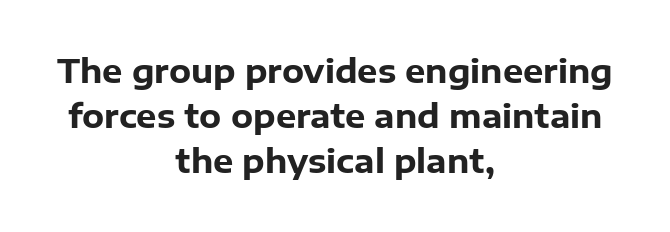
Q: Is the text bold? A: Yes.
Q: Is the text italic (slanted)? A: No, it is upright.
Q: Is the typeface a serif or a sans-serif typeface? A: Sans-serif.
Q: Is the text underlined? A: No.
Q: How is the paragraph aligned? A: Centered.
Q: Is the spacing between letters normal or unusually wide? A: Normal.
Q: Is the spacing between lines tight, normal or loose? A: Normal.
Q: Width (condensed, normal, or wide)? A: Normal.
Q: Stroke contrast? A: Low.
Q: x-height? A: Medium.
Q: Monospaced? A: No.
